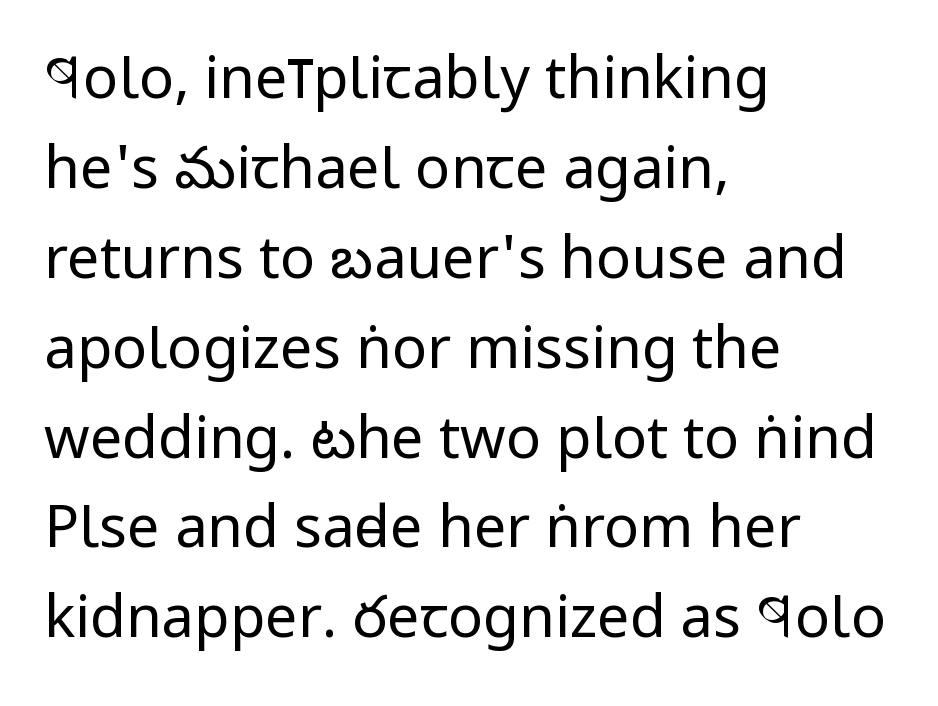
Q: Is the text bold? A: No.
Q: Is the text italic (slanted)? A: No, it is upright.
Q: Is the typeface a serif or a sans-serif typeface? A: Sans-serif.
Q: Is the text underlined? A: No.
Q: How is the paragraph aligned? A: Left-aligned.
Q: Is the spacing between letters normal or unusually wide? A: Normal.
Q: Is the spacing between lines tight, normal or loose? A: Normal.
Q: Width (condensed, normal, or wide)? A: Condensed.
Q: Stroke contrast? A: Low.
Q: x-height? A: Large.
Q: Monospaced? A: No.
